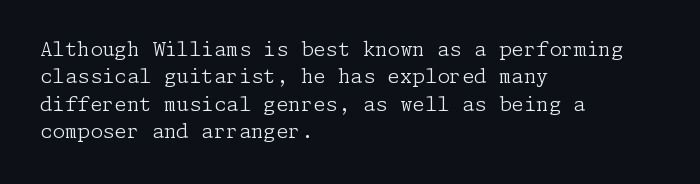
{"italic": "no", "bold": "no", "underline": "no", "align": "left", "line_spacing": "normal", "line_spacing_ratio": 1.37, "letter_spacing": "normal", "letter_spacing_em": 0.0, "glyph_px": 20}
